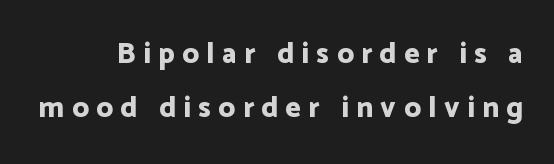
The image shows 29 px bold sans-serif type, upright; set line spacing 1.86x, unusually wide letter spacing (+0.26 em), not underlined; low stroke contrast and a medium x-height.
